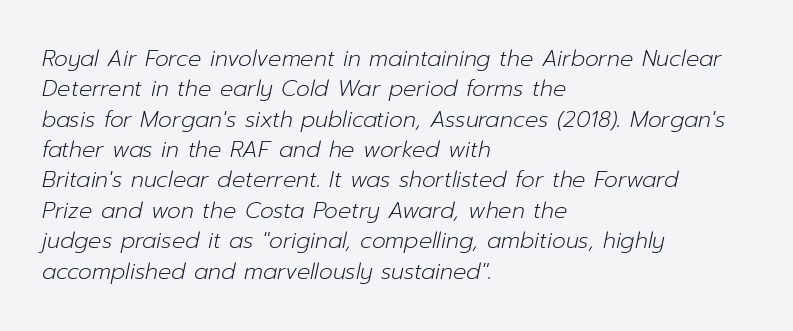
Q: Is the text bold? A: No.
Q: Is the text italic (slanted)? A: Yes, it leans right by about 12 degrees.
Q: Is the text underlined? A: No.
Q: How is the paragraph aligned? A: Left-aligned.
Q: Is the spacing between letters normal or unusually wide? A: Normal.
Q: Is the spacing between lines tight, normal or loose? A: Normal.
